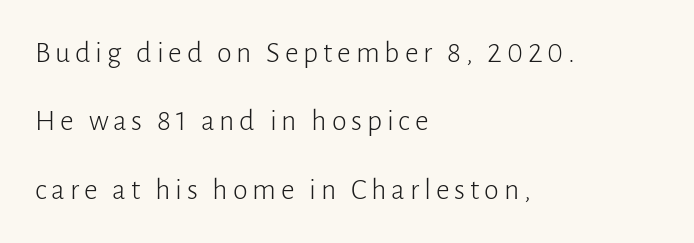
The image shows 30 px light sans-serif type, upright; set left-aligned, loose line spacing (2.28x), not underlined; low stroke contrast and a medium x-height.
